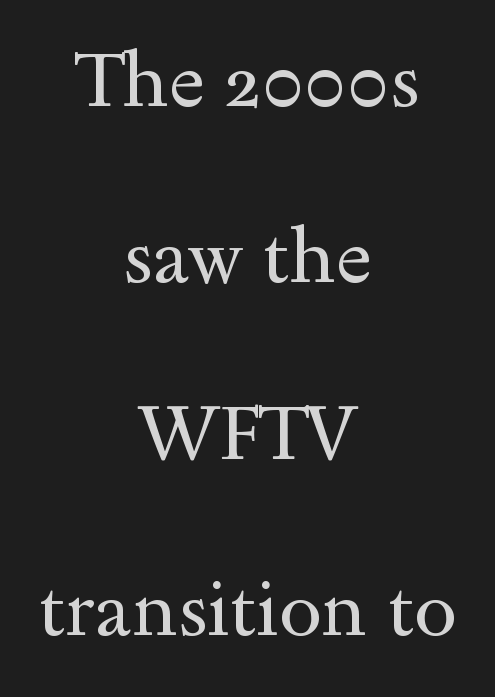
Layout note: lines centered. Do the characters align in a grid? No, the font is proportional. Here the glyphs are tracked normally, forming tight word shapes. The letters stand upright; this is a roman face. These lines stand farther apart than default settings would place them.
